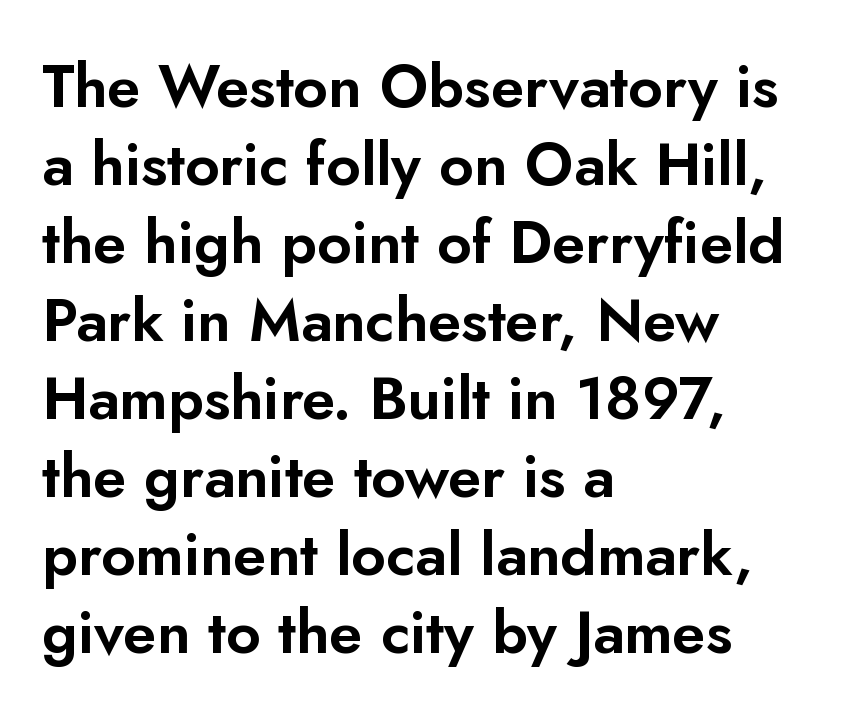
The image shows 60 px sans-serif type, upright; set left-aligned, normal line spacing (1.3x), normal letter spacing, not underlined; low stroke contrast and a small x-height.
